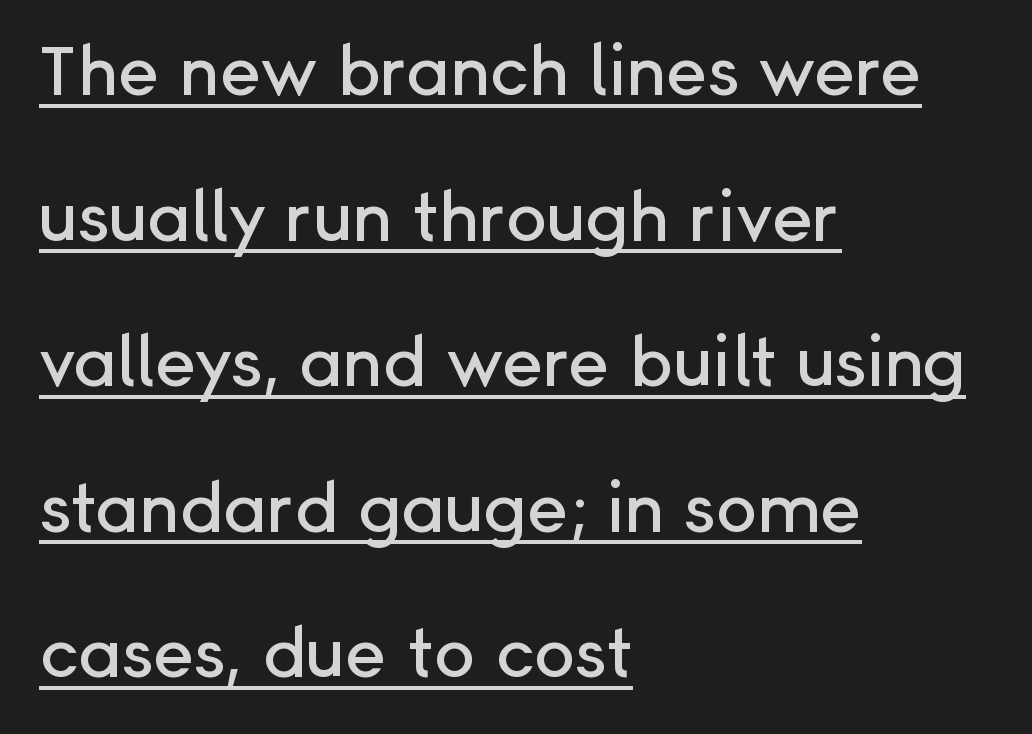
The image shows 69 px sans-serif type, upright; set left-aligned, loose line spacing (2.11x), normal letter spacing, underlined; low stroke contrast and a medium x-height.
